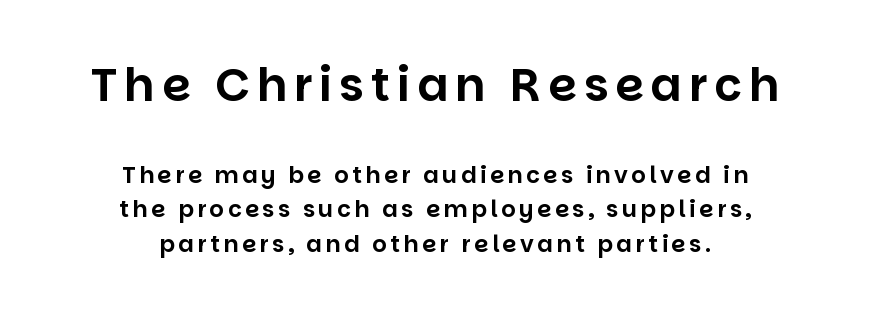
How would I describe the line gaps? Plain and ordinary. Every stem runs plumb, perpendicular to the baseline. Centered paragraph, ragged on both sides. The string is rendered with underlining switched off. Typographically, this falls in the sans-serif category.
